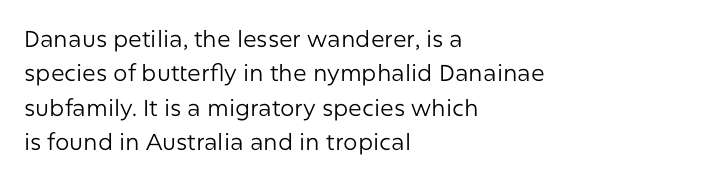
The image shows 23 px text type, upright; set left-aligned, normal line spacing (1.5x), normal letter spacing, not underlined.
